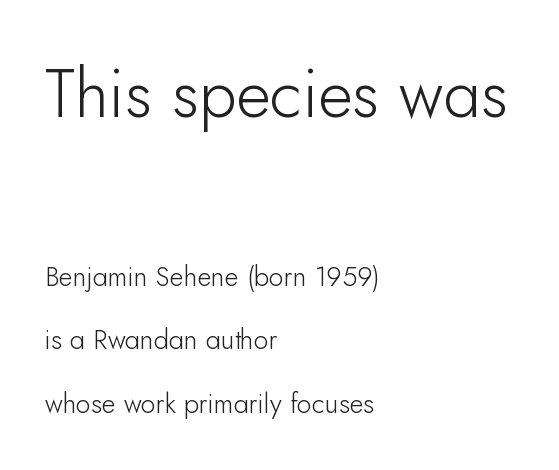
The image shows 67 px light sans-serif type, upright; set left-aligned, loose line spacing (2.36x), normal letter spacing, not underlined; the first (top) block is 2.48x larger; low stroke contrast and a small x-height.
